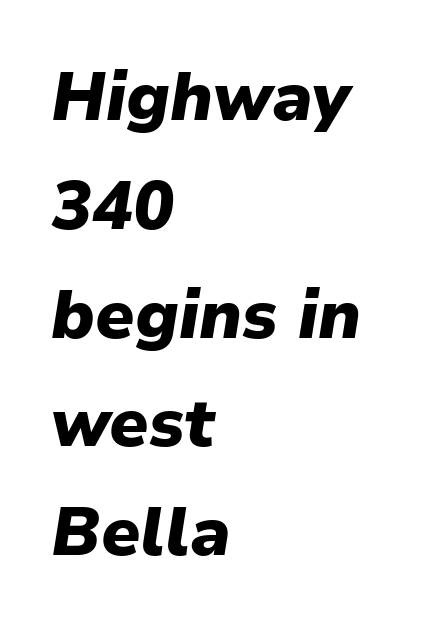
Q: Is the text bold? A: Yes.
Q: Is the text italic (slanted)? A: Yes, it leans right by about 9 degrees.
Q: Is the text underlined? A: No.
Q: How is the paragraph aligned? A: Left-aligned.
Q: Is the spacing between letters normal or unusually wide? A: Normal.
Q: Is the spacing between lines tight, normal or loose? A: Normal.
Q: Width (condensed, normal, or wide)? A: Normal.
Q: Stroke contrast? A: Low.
Q: x-height? A: Medium.
Q: Monospaced? A: No.
